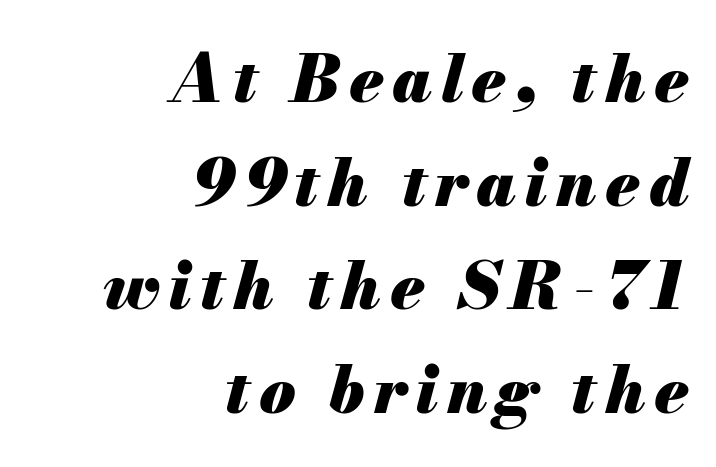
Slant detected: the letters are inclined. Quick note: interline space is typical. Just letters on the line, the space beneath them empty. Typographic density is high because the face is bold. Is this a fixed-width face? No — the glyphs have proportional, varying widths. One-word summary of the alignment: right.
